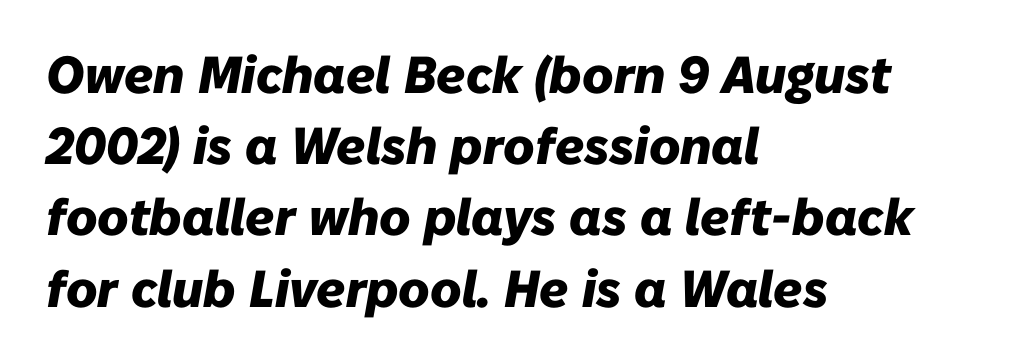
The rendering uses a moderate line-height, typical for paragraphs. The passage shown is typed in a proportional face where columns would drift. The baseline area is clear. There's an unmistakable incline to the writing here. Caption: bold face, heavy strokes. Each line starts at the same left margin while the right side varies.
